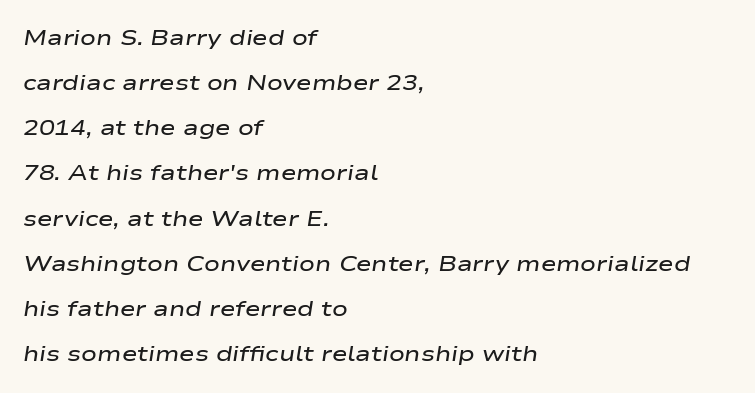
Q: Is the text bold? A: Semi-bold.
Q: Is the text italic (slanted)? A: Yes, it leans right by about 9 degrees.
Q: Is the text underlined? A: No.
Q: How is the paragraph aligned? A: Left-aligned.
Q: Is the spacing between letters normal or unusually wide? A: Normal.
Q: Is the spacing between lines tight, normal or loose? A: Loose.
